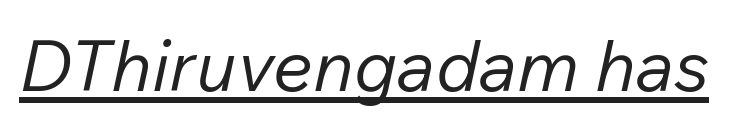
Q: Is the text bold? A: No.
Q: Is the text italic (slanted)? A: Yes, it leans right by about 12 degrees.
Q: Is the text underlined? A: Yes.
Q: Is the spacing between letters normal or unusually wide? A: Normal.
Q: Width (condensed, normal, or wide)? A: Normal.
Q: Stroke contrast? A: Low.
Q: x-height? A: Medium.
Q: Monospaced? A: No.
